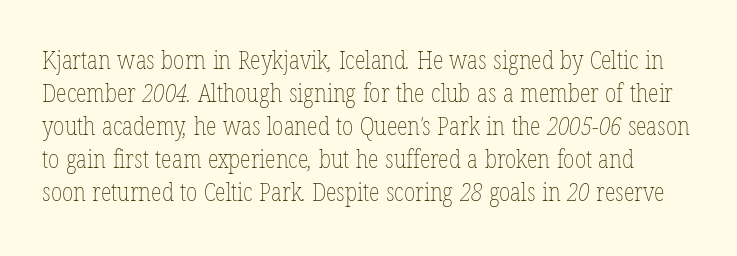
Look at the tracking — it's just the regular setting, nothing added. The strokes carry an ordinary text weight at most. Rows of type keep a routine distance in the vertical direction. A bare baseline throughout the passage.
